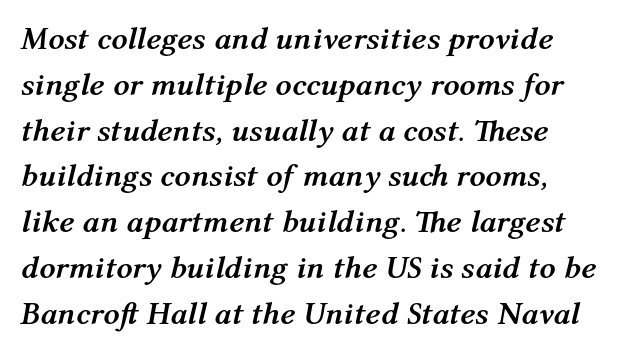
Looks like regular typesetting: each glyph gets only the width it needs. Line beginnings align vertically; line endings do not. In terms of weight, the rendering is a true, heavy bold. This rendering features lettering with no underline.
